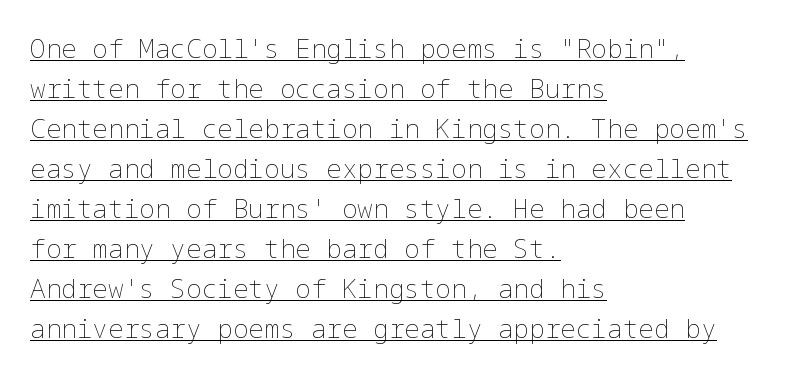
The image shows 26 px text type, upright; set left-aligned, normal line spacing (1.54x), normal letter spacing, underlined.
